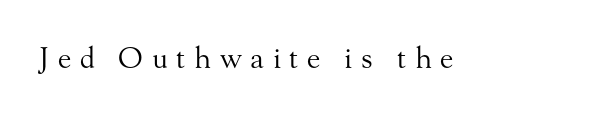
{"serif": "yes", "italic": "no", "bold": "no", "weight": "regular", "width": "normal", "stroke_contrast": "medium", "x_height": "small", "monospaced": "no", "underline": "no", "letter_spacing": "wide", "letter_spacing_em": 0.3, "glyph_px": 29}
